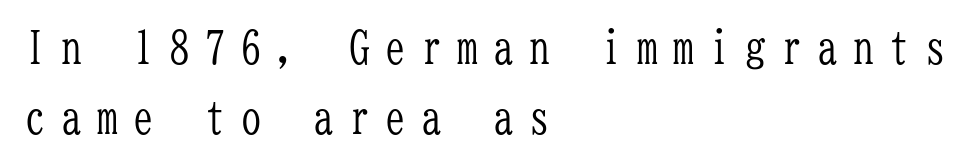
{"serif": "yes", "italic": "no", "bold": "no", "weight": "light", "width": "condensed", "stroke_contrast": "low", "x_height": "medium", "monospaced": "yes", "underline": "no", "align": "left", "line_spacing": "normal", "line_spacing_ratio": 1.56, "letter_spacing": "wide", "letter_spacing_em": 0.3, "glyph_px": 45}
